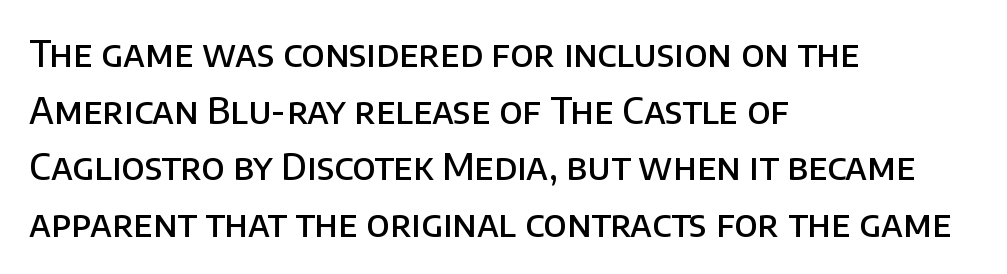
Q: Is the text bold? A: Semi-bold.
Q: Is the text italic (slanted)? A: No, it is upright.
Q: Is the typeface a serif or a sans-serif typeface? A: Sans-serif.
Q: Is the text underlined? A: No.
Q: How is the paragraph aligned? A: Left-aligned.
Q: Is the spacing between letters normal or unusually wide? A: Normal.
Q: Is the spacing between lines tight, normal or loose? A: Normal.
Q: Width (condensed, normal, or wide)? A: Normal.
Q: Stroke contrast? A: Low.
Q: x-height? A: Large.
Q: Monospaced? A: No.
